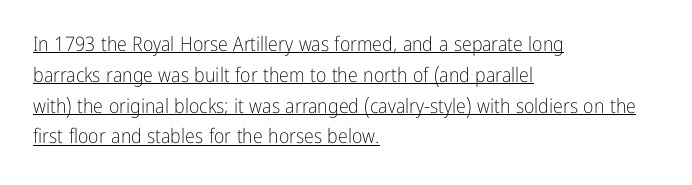
{"italic": "no", "bold": "no", "underline": "yes", "align": "left", "line_spacing": "normal", "line_spacing_ratio": 1.54, "letter_spacing": "normal", "letter_spacing_em": 0.0, "glyph_px": 20}
